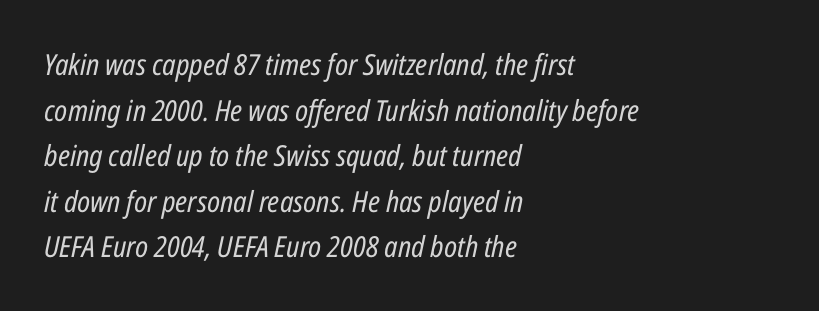
Yep, that's italic — everything's leaning. The paragraph shown leans on its left margin. Glance below the letters and you will spot only blank space. In terms of letterspacing, this is plain default setting. Character widths vary here, with narrow letters taking less room than wide ones.
